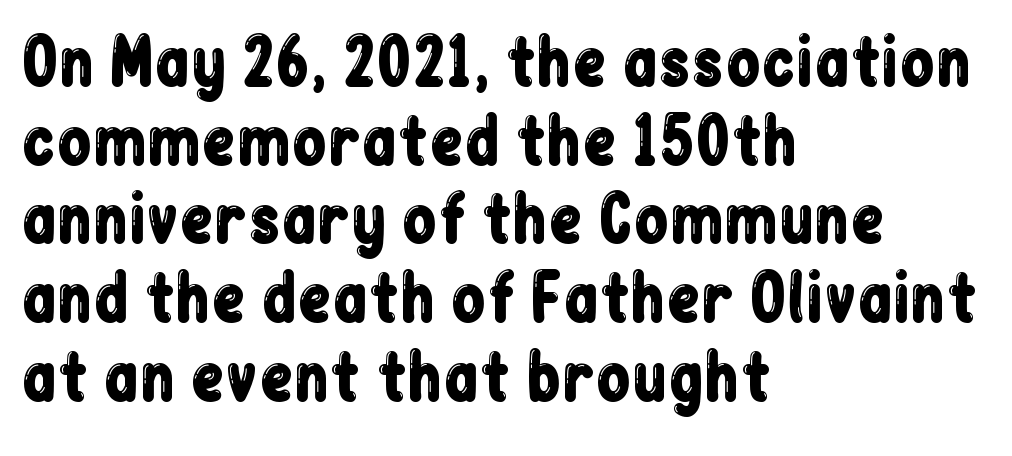
Typeset ragged right — the left edge is the straight one. Serif or sans? Sans — the stroke terminals are bare. The passage shown is typed in a proportional face where columns would drift. Designer's note — italics off, roman on. Vertical spacing — default. The space beneath each line is pristine and unruled.
